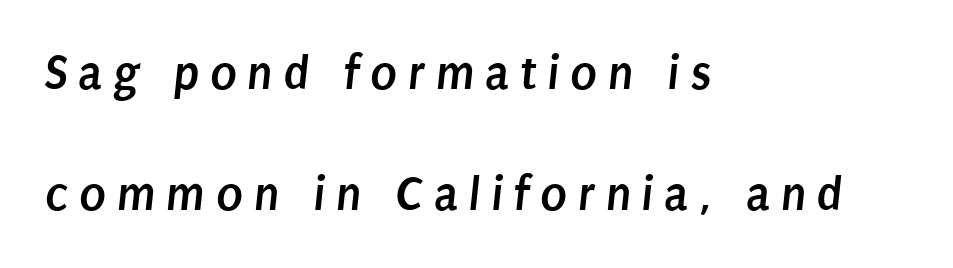
{"serif": "no", "bold": "yes", "weight": "semibold", "width": "condensed", "stroke_contrast": "low", "x_height": "large", "monospaced": "no", "underline": "no", "align": "left", "line_spacing": "loose", "line_spacing_ratio": 2.42, "letter_spacing": "wide", "letter_spacing_em": 0.21, "glyph_px": 50}
